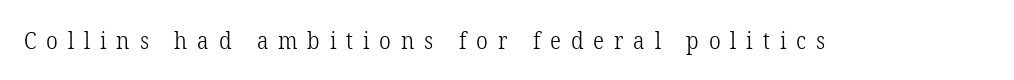
The image shows 23 px text type, upright; set unusually wide letter spacing (+0.43 em), not underlined.
